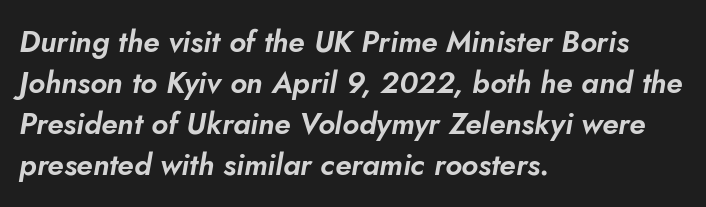
Q: Is the text italic (slanted)? A: Yes, it leans right by about 10 degrees.
Q: Is the text underlined? A: No.
Q: How is the paragraph aligned? A: Left-aligned.
Q: Is the spacing between letters normal or unusually wide? A: Normal.
Q: Is the spacing between lines tight, normal or loose? A: Normal.
Q: Width (condensed, normal, or wide)? A: Normal.
Q: Stroke contrast? A: Low.
Q: x-height? A: Small.
Q: Monospaced? A: No.
